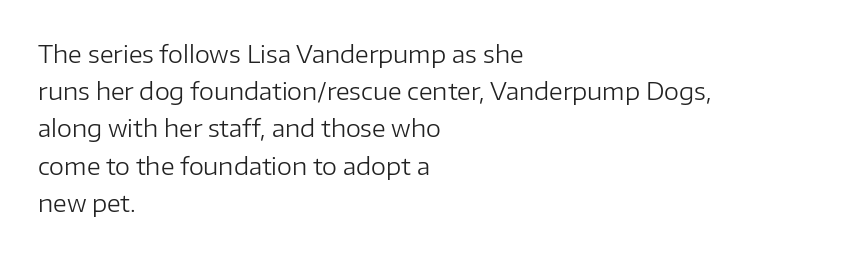
The image shows 24 px text type, upright; set left-aligned, normal line spacing (1.55x), normal letter spacing, not underlined.
